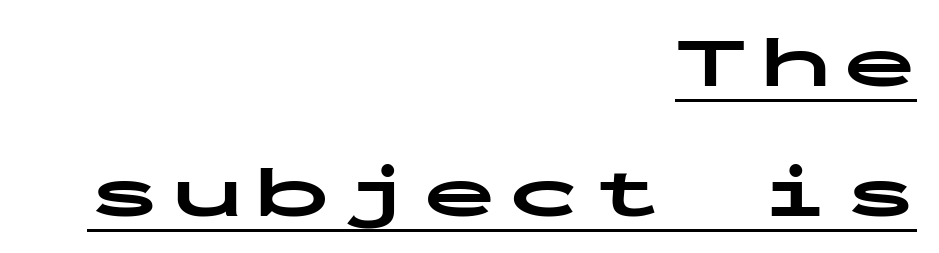
The image shows 73 px bold, wide sans-serif type, upright, monospaced; set right-aligned, line spacing 1.78x, underlined; low stroke contrast and a medium x-height.
